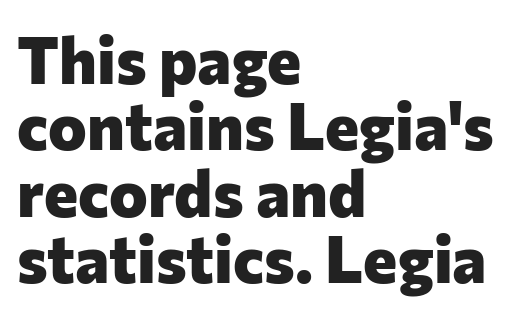
Q: Is the text bold? A: Yes.
Q: Is the text italic (slanted)? A: No, it is upright.
Q: Is the typeface a serif or a sans-serif typeface? A: Sans-serif.
Q: Is the text underlined? A: No.
Q: How is the paragraph aligned? A: Left-aligned.
Q: Is the spacing between letters normal or unusually wide? A: Normal.
Q: Is the spacing between lines tight, normal or loose? A: Tight.
Q: Width (condensed, normal, or wide)? A: Normal.
Q: Stroke contrast? A: Low.
Q: x-height? A: Medium.
Q: Monospaced? A: No.
